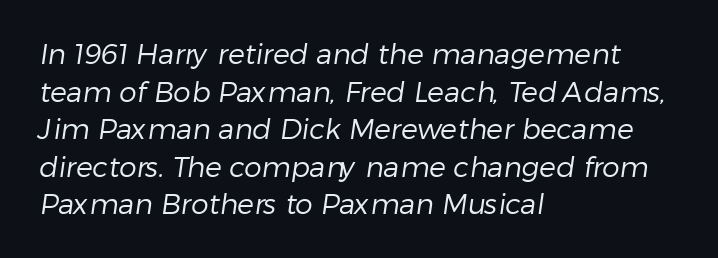
Classification — sans serif. This sample uses plain, unmodified letter spacing. Evenly set lines give the paragraph a standard silhouette. Left-aligned paragraph, ragged on the right.
